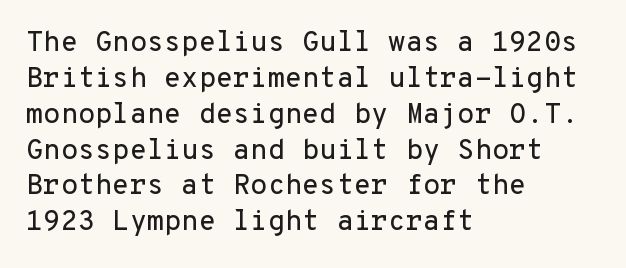
The image shows 28 px sans-serif type, upright, monospaced; set left-aligned, normal line spacing (1.28x), normal letter spacing, not underlined; low stroke contrast and a medium x-height.
